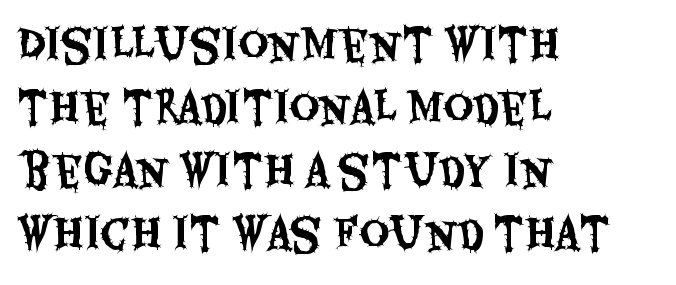
The image shows 41 px condensed sans-serif type, upright; set left-aligned, normal line spacing (1.54x), normal letter spacing, not underlined; medium stroke contrast and a large x-height.
